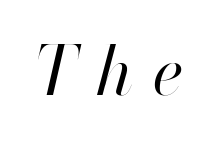
The image shows 67 px regular-weight type, italic (leaning right); set unusually wide letter spacing (+0.31 em), not underlined; high stroke contrast and a small x-height.
